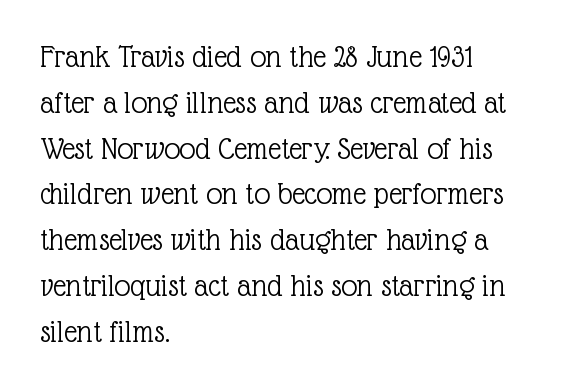
A typesetter would call this zero additional tracking. Stroke thickness stays within the range of a standard reading face or lighter. These lines stack with their left ends in a neat column. The glyphs are unaccompanied by any horizontal stroke below them. Rendered with straight, roman letterforms. The glyphs in this specimen are seriffed.
